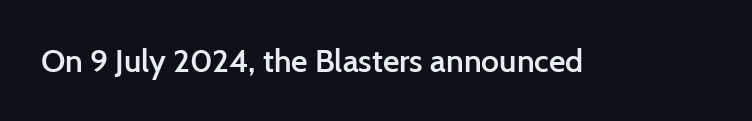
{"serif": "no", "italic": "no", "bold": "semi", "weight": "semibold", "width": "normal", "stroke_contrast": "low", "x_height": "medium", "monospaced": "no", "underline": "no", "letter_spacing": "normal", "letter_spacing_em": 0.0, "glyph_px": 32}
